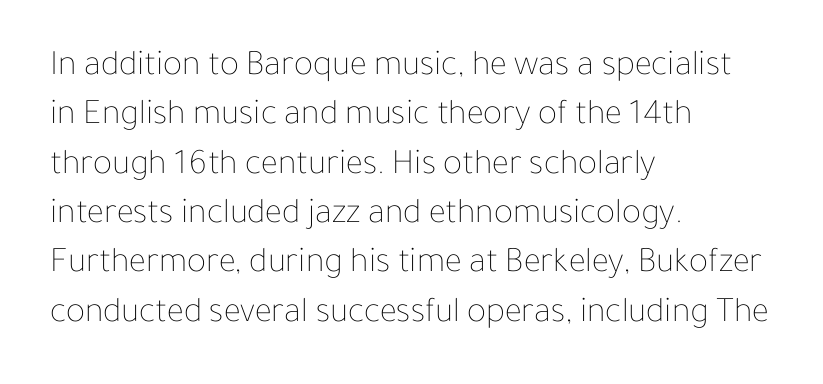
Summary of weight: not heavy and not bold. Vertically, the passage feels balanced, rows spaced as you'd expect. A roman cut, with each character standing at attention. Honestly, the letter spacing is just normal — you wouldn't notice it. Note the varied advance widths — an 'i' is clearly narrower than an 'm'.
